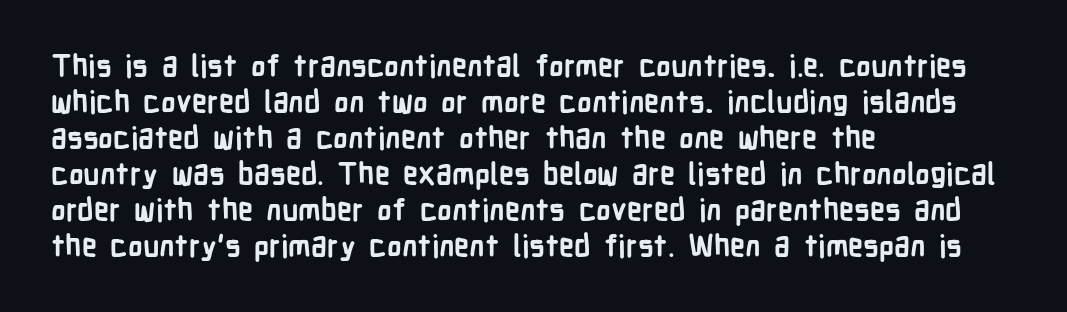
{"serif": "no", "italic": "no", "bold": "yes", "weight": "semibold", "width": "condensed", "stroke_contrast": "low", "x_height": "medium", "monospaced": "no", "underline": "no", "align": "left", "line_spacing_ratio": 1.2, "letter_spacing": "normal", "letter_spacing_em": 0.0, "glyph_px": 30}
